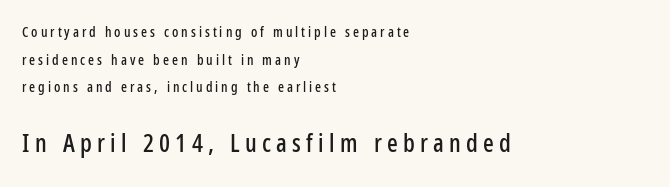
Vertical strokes here are truly vertical. Does the bottom block carry the larger type? Yes, it does. The strip under each line holds only bare page. Is the block centered? No — it sits flush against the left margin. Widely set lines give the paragraph a tall, airy silhouette. The face used here is rendered with a markedly widened letterfit.
